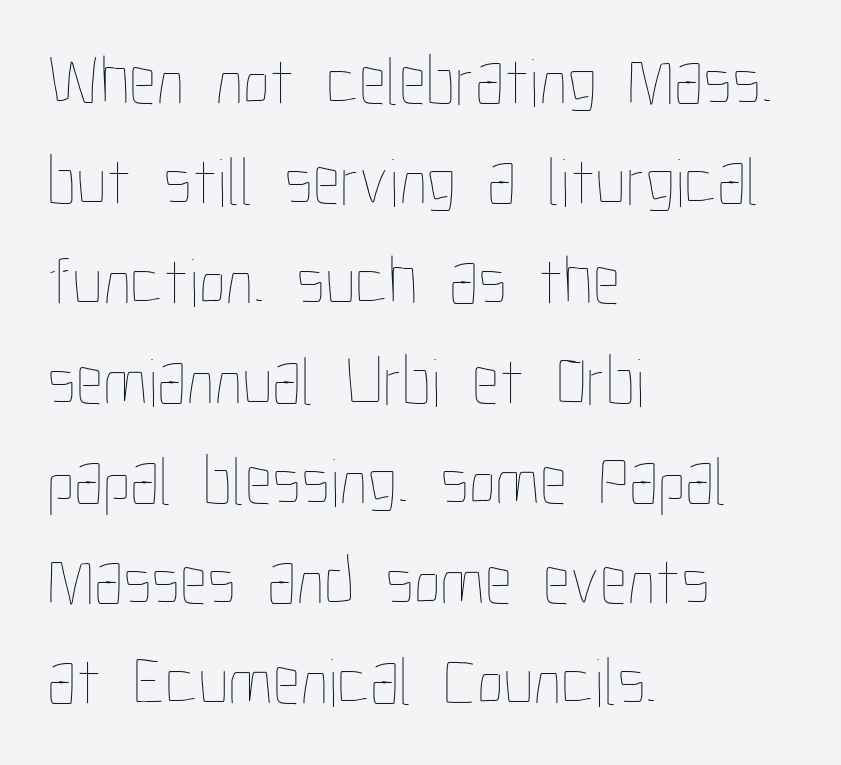
{"italic": "no", "bold": "no", "weight": "thin", "width": "condensed", "stroke_contrast": "low", "x_height": "medium", "monospaced": "no", "underline": "no", "align": "left", "line_spacing": "normal", "line_spacing_ratio": 1.45, "letter_spacing": "normal", "letter_spacing_em": 0.0, "glyph_px": 69}
